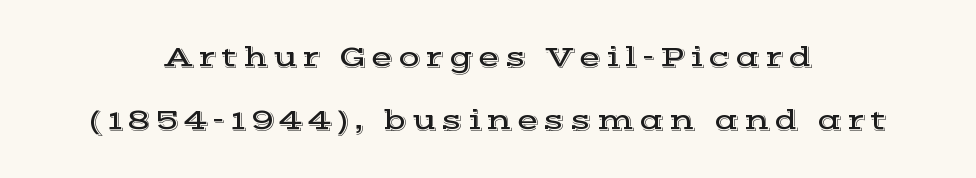
The image shows 29 px wide serif type, upright; set centered, loose line spacing (2.17x), not underlined; a medium x-height.
